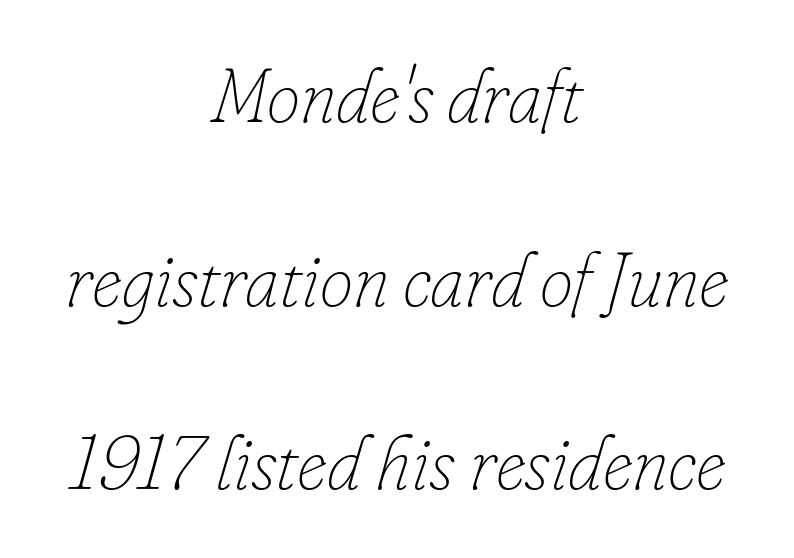
{"italic": "yes", "lean": "right", "slant_degrees": 16, "bold": "no", "weight": "thin", "width": "normal", "stroke_contrast": "low", "x_height": "small", "monospaced": "no", "underline": "no", "align": "center", "line_spacing": "loose", "line_spacing_ratio": 2.45, "letter_spacing": "normal", "letter_spacing_em": 0.0, "glyph_px": 75}
